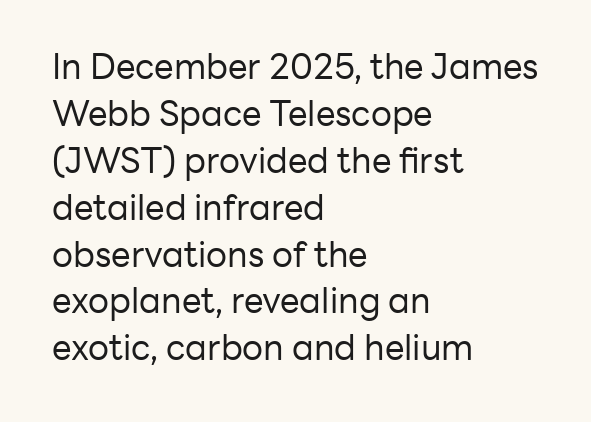
{"serif": "no", "italic": "no", "bold": "no", "weight": "regular", "width": "normal", "stroke_contrast": "low", "x_height": "medium", "monospaced": "no", "underline": "no", "align": "left", "line_spacing": "normal", "line_spacing_ratio": 1.34, "letter_spacing": "normal", "letter_spacing_em": 0.0, "glyph_px": 35}
